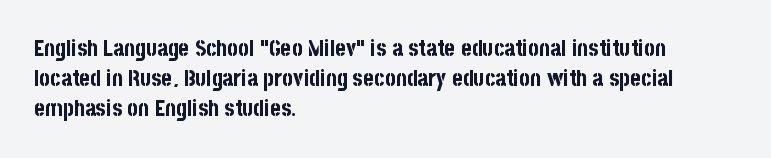
The image shows 23 px bold type, upright; set left-aligned, normal line spacing (1.3x), normal letter spacing, not underlined.
